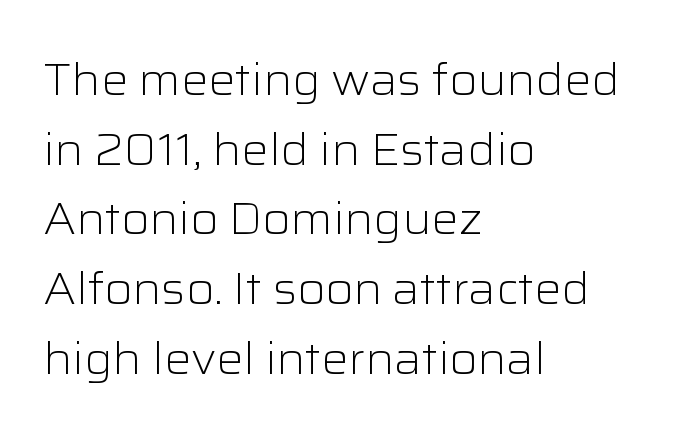
The image shows 45 px light sans-serif type, upright; set left-aligned, normal line spacing (1.55x), normal letter spacing, not underlined; low stroke contrast and a medium x-height.
